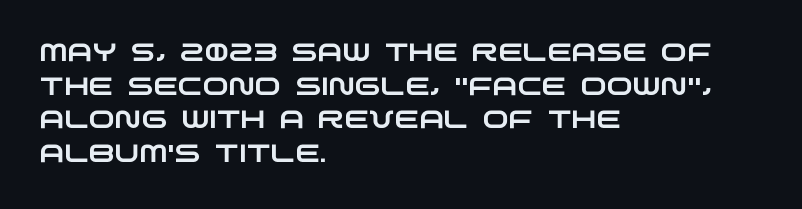
The image shows 25 px text type; set left-aligned, normal line spacing (1.35x), normal letter spacing, not underlined.
